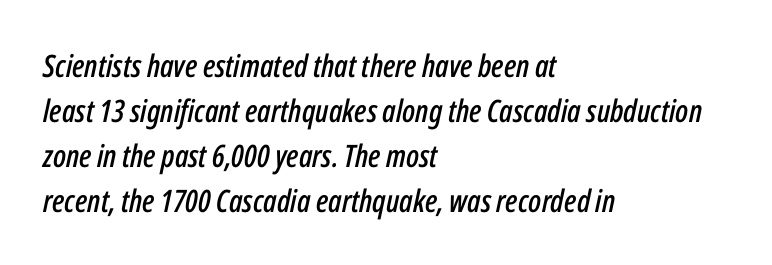
Compared with ordinary roman type, these characters are visibly tilted. Each row of text sits above clean, open space. There is no visible air inserted between adjacent glyphs. You could not count columns in this text — the font is proportionally spaced. Each new line begins a customary step beneath the previous one.
